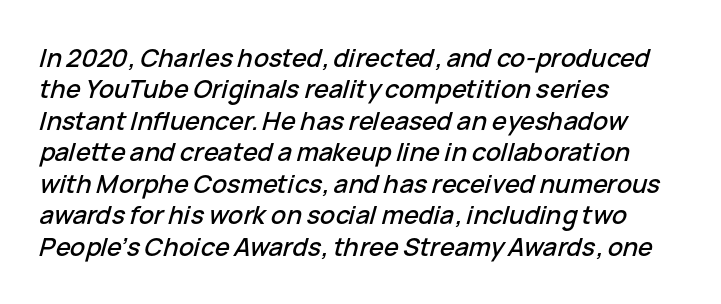
Lines of text with bare space underneath. The vertical gap from one line to the next is medium. Which margin do the lines hug? The left one — the right edge is uneven. This rendering leaves character spacing at its baseline value. The specimen reads as italic at a glance.
